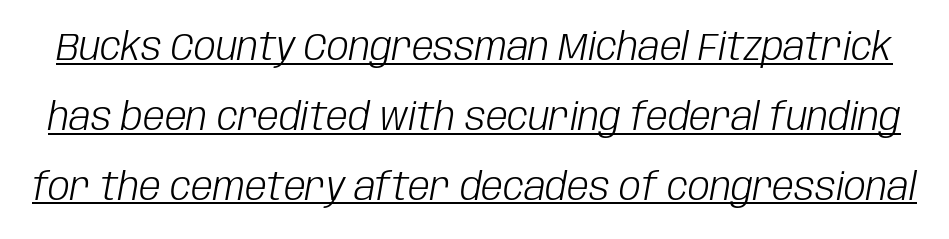
The image shows 39 px light, condensed type, italic (leaning right); set line spacing 1.79x, normal letter spacing, underlined; low stroke contrast and a large x-height.
